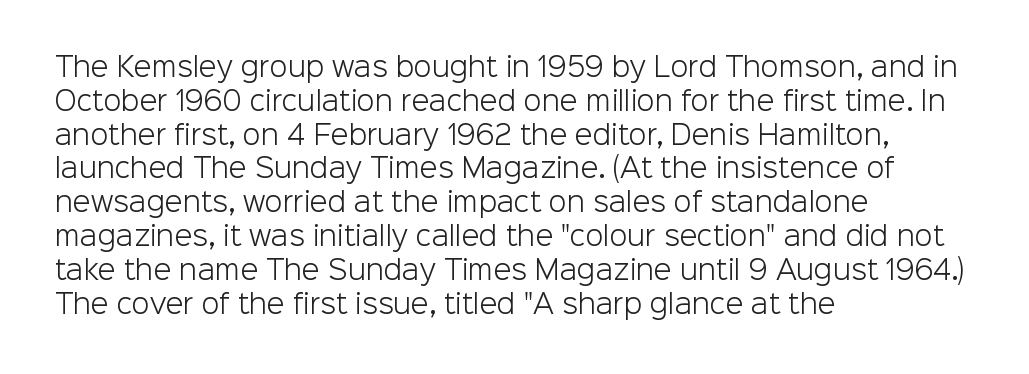
The image shows 26 px text type, upright; set left-aligned, normal line spacing (1.3x), normal letter spacing, not underlined.
